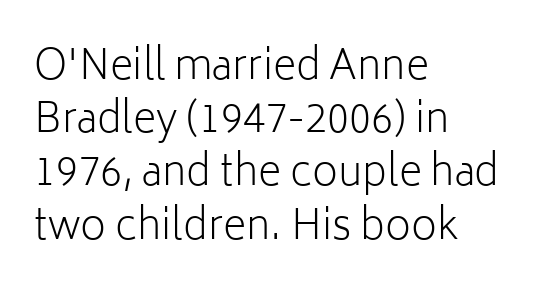
The image shows 40 px light sans-serif type, upright; set left-aligned, normal line spacing (1.33x), normal letter spacing, not underlined; low stroke contrast and a medium x-height.
